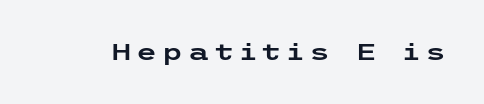
{"italic": "no", "underline": "no", "letter_spacing": "wide", "letter_spacing_em": 0.2, "glyph_px": 24}
